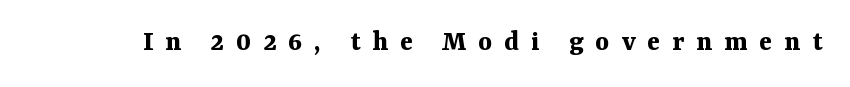
Q: Is the text bold? A: Yes.
Q: Is the text italic (slanted)? A: No, it is upright.
Q: Is the typeface a serif or a sans-serif typeface? A: Serif.
Q: Is the text underlined? A: No.
Q: Is the spacing between letters normal or unusually wide? A: Unusually wide.
Q: Width (condensed, normal, or wide)? A: Normal.
Q: Stroke contrast? A: Medium.
Q: x-height? A: Medium.
Q: Monospaced? A: No.
